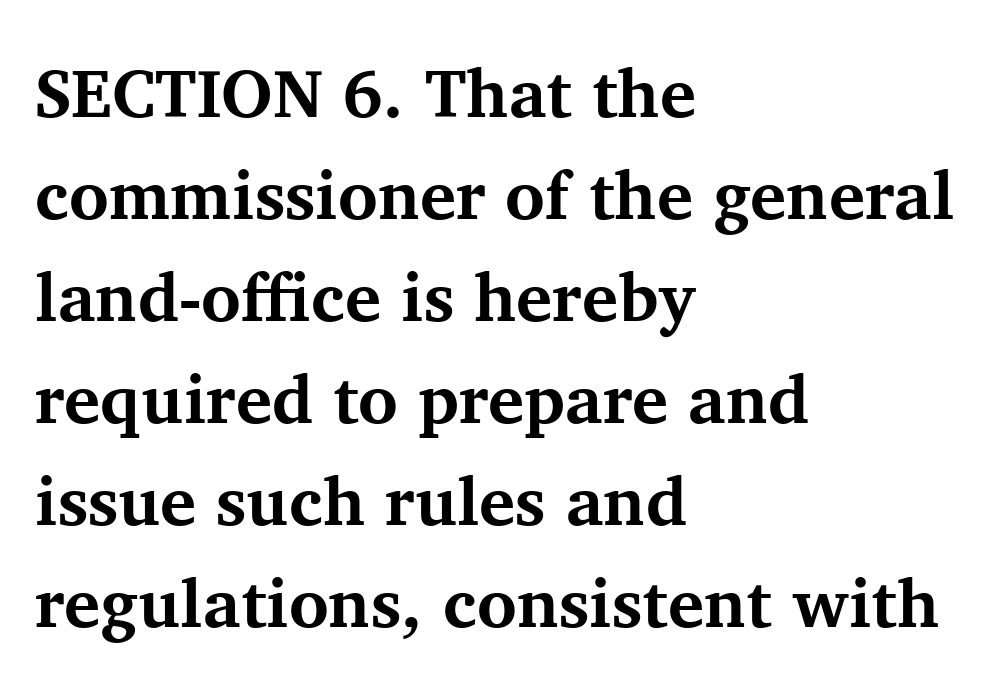
Q: Is the text bold? A: Yes.
Q: Is the text italic (slanted)? A: No, it is upright.
Q: Is the typeface a serif or a sans-serif typeface? A: Serif.
Q: Is the text underlined? A: No.
Q: How is the paragraph aligned? A: Left-aligned.
Q: Is the spacing between letters normal or unusually wide? A: Normal.
Q: Is the spacing between lines tight, normal or loose? A: Normal.
Q: Width (condensed, normal, or wide)? A: Normal.
Q: Stroke contrast? A: Medium.
Q: x-height? A: Medium.
Q: Monospaced? A: No.
